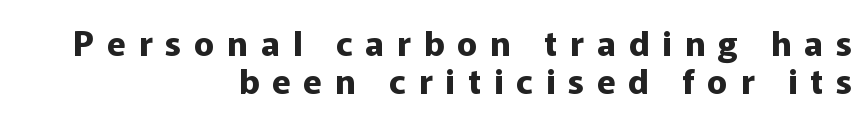
The image shows 34 px bold sans-serif type, upright; set right-aligned, tight line spacing (1.11x), unusually wide letter spacing (+0.38 em), not underlined; low stroke contrast and a medium x-height.
